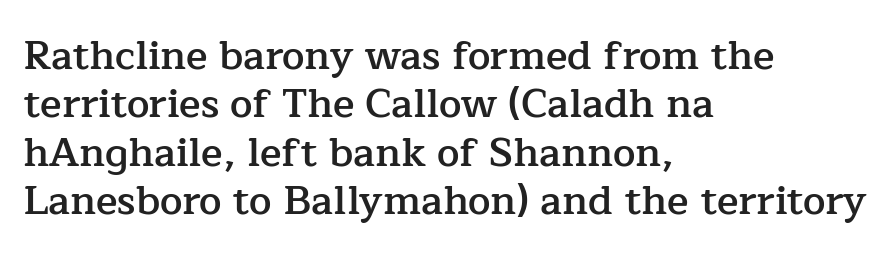
The letters advance in unequal steps, a hallmark of proportional type. Layout note: lines flush left. Upright lettering throughout. Nobody drew a line under any word here. Is this a sans? No — the strokes have serifs.
